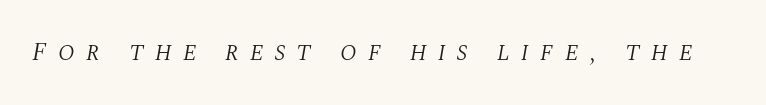
The image shows 26 px text type, italic (leaning right); set unusually wide letter spacing (+0.43 em), not underlined.
